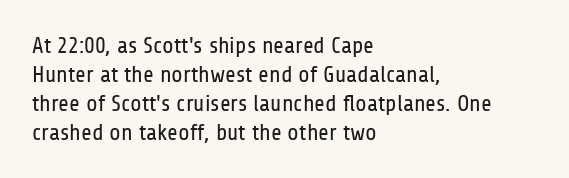
Q: Is the text bold? A: No.
Q: Is the text italic (slanted)? A: No, it is upright.
Q: Is the text underlined? A: No.
Q: How is the paragraph aligned? A: Left-aligned.
Q: Is the spacing between letters normal or unusually wide? A: Normal.
Q: Is the spacing between lines tight, normal or loose? A: Normal.
